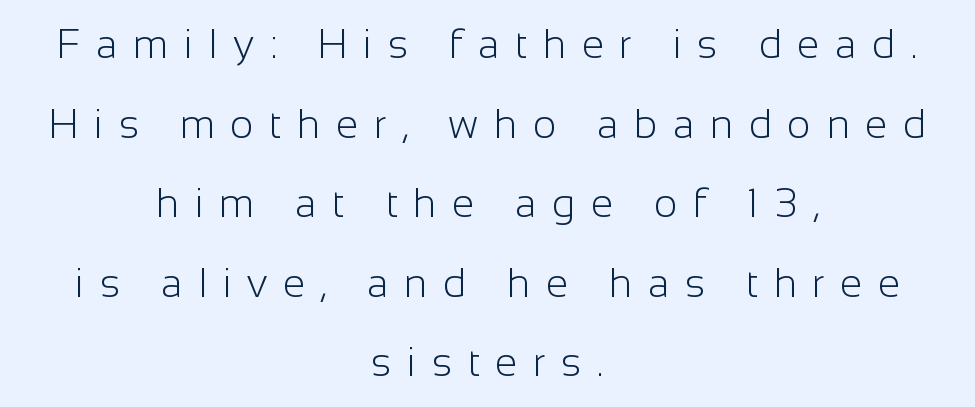
The image shows 40 px light sans-serif type, upright; set centered, loose line spacing (1.99x), unusually wide letter spacing (+0.39 em), not underlined; low stroke contrast and a medium x-height.
